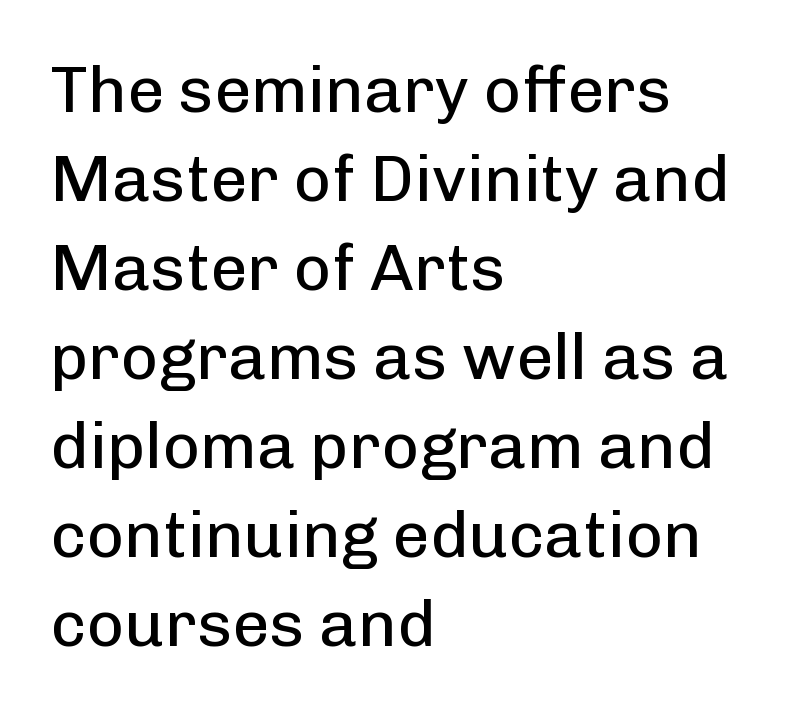
Nobody touched the tracking dial on this one. Is this a sans? Yes — the strokes have no serifs. The cut favours lightness, reaching ordinary text weight at its darkest. The typography opts for an upright posture over an oblique one. Typeset ragged right — the left edge is the straight one.
